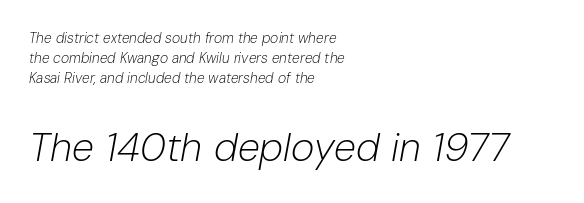
{"italic": "yes", "lean": "right", "slant_degrees": 10, "bold": "no", "weight": "light", "width": "normal", "stroke_contrast": "low", "x_height": "medium", "monospaced": "no", "underline": "no", "align": "left", "line_spacing": "normal", "line_spacing_ratio": 1.42, "letter_spacing": "normal", "letter_spacing_em": 0.0, "larger_block": "second", "size_ratio": 2.86, "glyph_px": 40}
